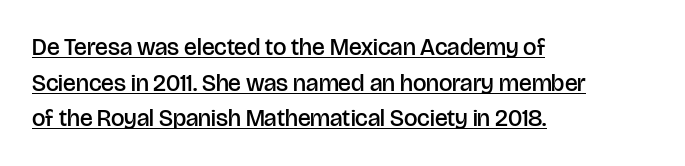
Q: Is the text bold? A: Semi-bold.
Q: Is the text italic (slanted)? A: No, it is upright.
Q: Is the text underlined? A: Yes.
Q: How is the paragraph aligned? A: Left-aligned.
Q: Is the spacing between letters normal or unusually wide? A: Normal.
Q: Is the spacing between lines tight, normal or loose? A: Normal.
